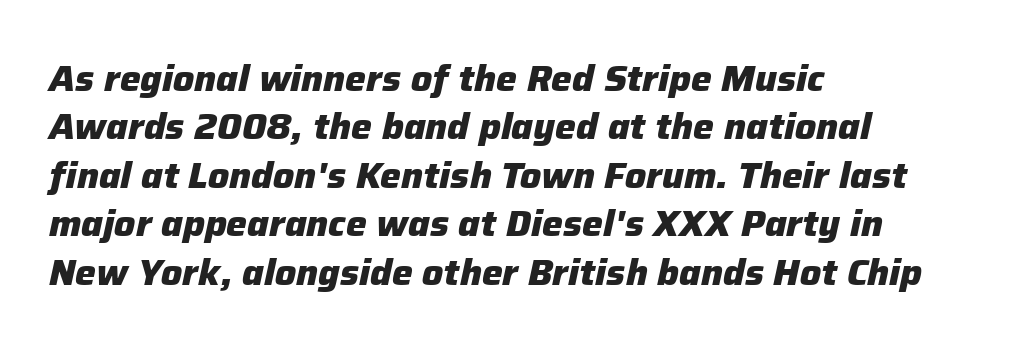
Varying glyph widths throughout — classic text-font behaviour. The type is set solid horizontally, with unmodified tracking. Just letters on the line, the space beneath them empty. Rendered with sloped, italic letterforms. All the whitespace from short lines collects on the right.
